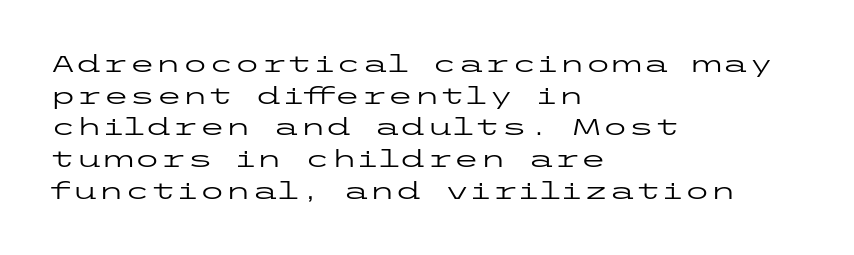
The image shows 24 px text type, upright; set left-aligned, normal line spacing (1.32x), normal letter spacing, not underlined.
